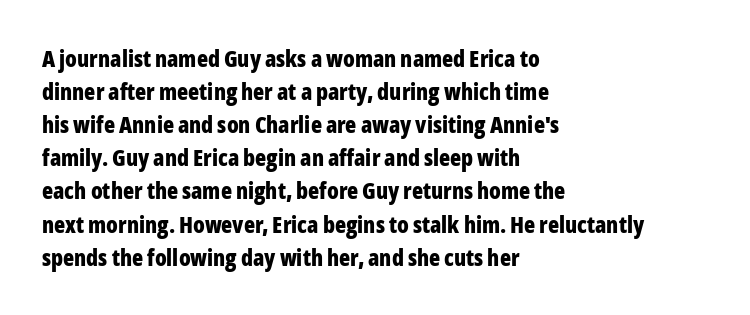
{"italic": "no", "bold": "yes", "underline": "no", "align": "left", "line_spacing": "normal", "line_spacing_ratio": 1.44, "letter_spacing": "normal", "letter_spacing_em": 0.0, "glyph_px": 23}
